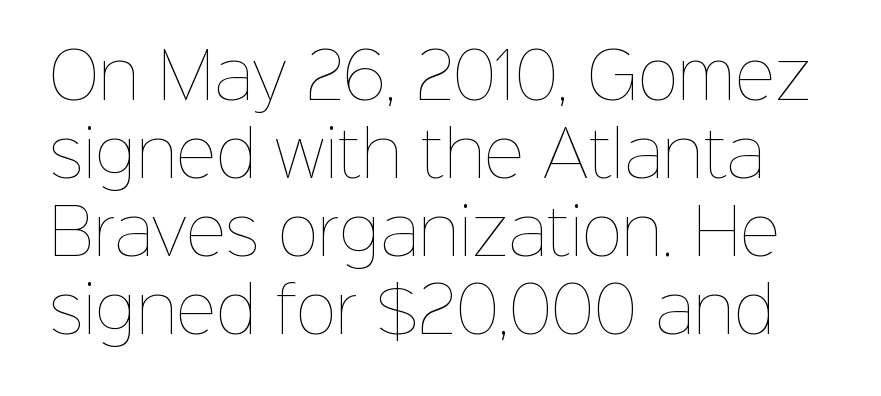
The image shows 62 px thin type, upright; set normal line spacing (1.26x), normal letter spacing, not underlined; low stroke contrast and a medium x-height.
